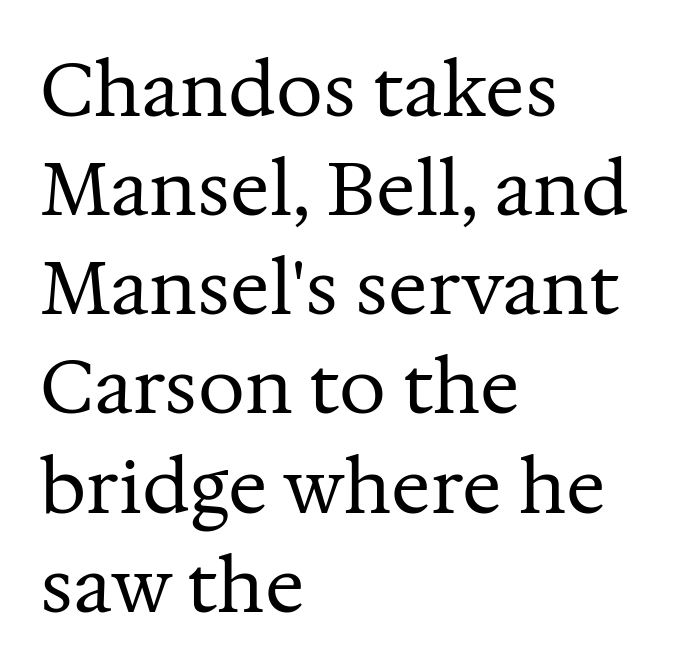
{"serif": "yes", "italic": "no", "bold": "no", "weight": "regular", "width": "normal", "stroke_contrast": "medium", "x_height": "medium", "monospaced": "no", "underline": "no", "align": "left", "line_spacing": "normal", "line_spacing_ratio": 1.34, "letter_spacing": "normal", "letter_spacing_em": 0.0, "glyph_px": 74}
